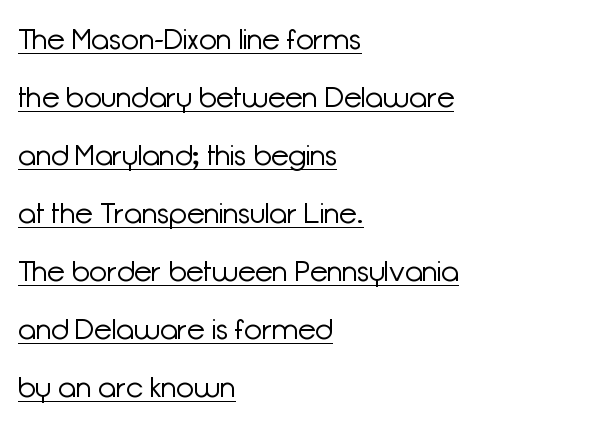
Q: Is the text bold? A: No.
Q: Is the text italic (slanted)? A: No, it is upright.
Q: Is the typeface a serif or a sans-serif typeface? A: Sans-serif.
Q: Is the text underlined? A: Yes.
Q: How is the paragraph aligned? A: Left-aligned.
Q: Is the spacing between letters normal or unusually wide? A: Normal.
Q: Is the spacing between lines tight, normal or loose? A: Loose.
Q: Width (condensed, normal, or wide)? A: Normal.
Q: Stroke contrast? A: Low.
Q: x-height? A: Medium.
Q: Monospaced? A: No.
